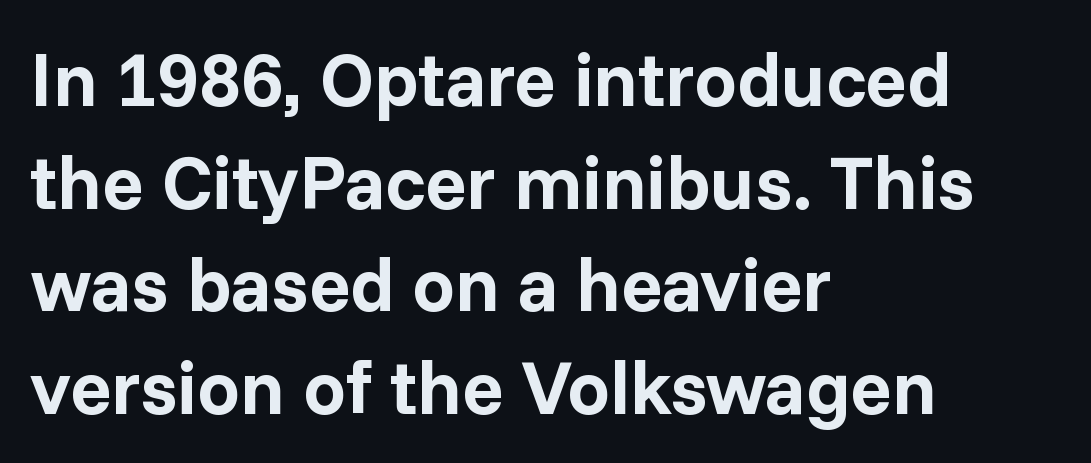
The font is running at its bold setting. Examine the stroke ends and you'll find no serifs. There is no visible air inserted between adjacent glyphs. Characters remain perfectly vertical along every line.
